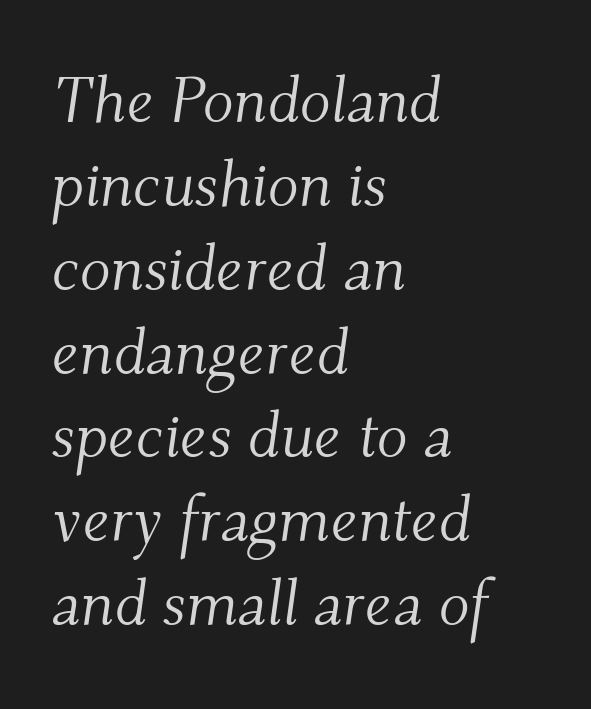
Q: Is the text bold? A: No.
Q: Is the text italic (slanted)? A: Yes, it leans right by about 9 degrees.
Q: Is the typeface a serif or a sans-serif typeface? A: Serif.
Q: Is the text underlined? A: No.
Q: How is the paragraph aligned? A: Left-aligned.
Q: Is the spacing between letters normal or unusually wide? A: Normal.
Q: Is the spacing between lines tight, normal or loose? A: Normal.
Q: Width (condensed, normal, or wide)? A: Normal.
Q: Stroke contrast? A: Medium.
Q: x-height? A: Small.
Q: Monospaced? A: No.
